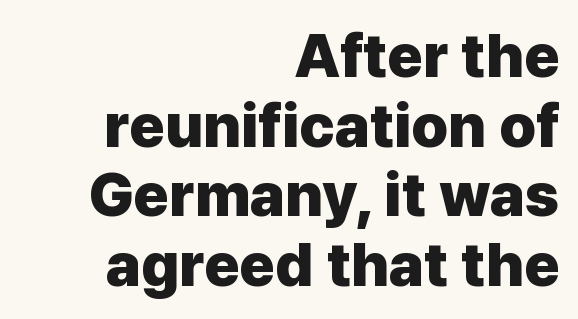
Q: Is the text bold? A: Yes.
Q: Is the text italic (slanted)? A: No, it is upright.
Q: Is the typeface a serif or a sans-serif typeface? A: Sans-serif.
Q: Is the text underlined? A: No.
Q: How is the paragraph aligned? A: Right-aligned.
Q: Is the spacing between letters normal or unusually wide? A: Normal.
Q: Is the spacing between lines tight, normal or loose? A: Tight.
Q: Width (condensed, normal, or wide)? A: Normal.
Q: Stroke contrast? A: Low.
Q: x-height? A: Medium.
Q: Monospaced? A: No.
